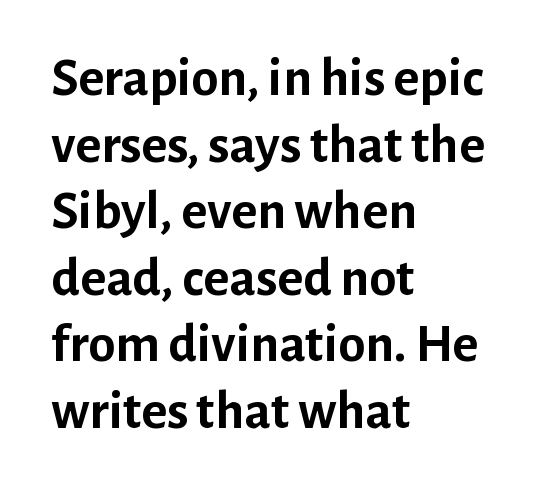
The image shows 55 px semibold sans-serif type, upright; set left-aligned, line spacing 1.21x, normal letter spacing, not underlined; low stroke contrast and a medium x-height.
